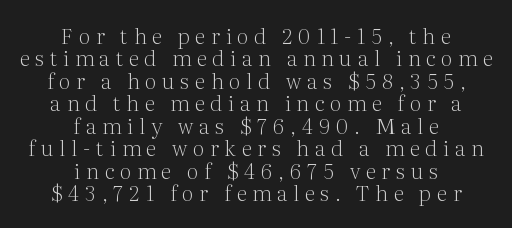
{"italic": "no", "bold": "no", "underline": "no", "align": "center", "line_spacing": "tight", "line_spacing_ratio": 1.07, "letter_spacing": "wide", "letter_spacing_em": 0.28, "glyph_px": 21}
